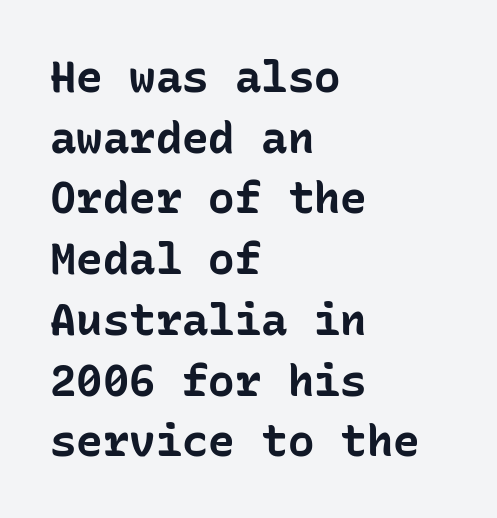
If you measured baseline to baseline, you'd find a middling distance. Spacing between characters is what you'd get straight out of the box. Does the weight exceed regular? Yes, all the way to bold. Here the designer chose a console-style face with uniform glyph widths. This rendering features lettering with no underline. The passage shown is typeset with a sans-serif family.
